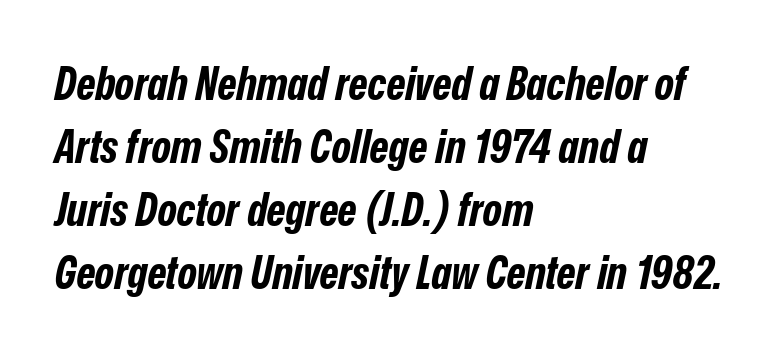
Q: Is the text bold? A: Yes.
Q: Is the text italic (slanted)? A: Yes, it leans right by about 12 degrees.
Q: Is the text underlined? A: No.
Q: How is the paragraph aligned? A: Left-aligned.
Q: Is the spacing between letters normal or unusually wide? A: Normal.
Q: Is the spacing between lines tight, normal or loose? A: Normal.
Q: Width (condensed, normal, or wide)? A: Condensed.
Q: Stroke contrast? A: Low.
Q: x-height? A: Medium.
Q: Monospaced? A: No.
